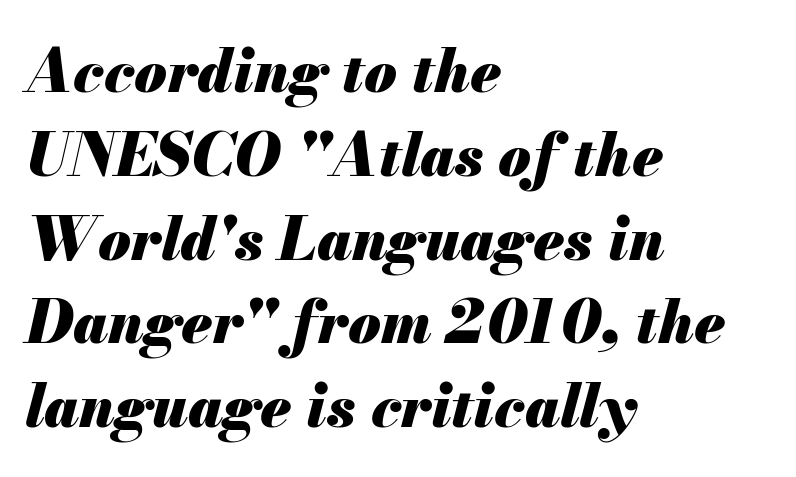
Q: Is the text bold? A: Yes.
Q: Is the text italic (slanted)? A: Yes, it leans right by about 13 degrees.
Q: Is the text underlined? A: No.
Q: How is the paragraph aligned? A: Left-aligned.
Q: Is the spacing between letters normal or unusually wide? A: Normal.
Q: Is the spacing between lines tight, normal or loose? A: Normal.
Q: Width (condensed, normal, or wide)? A: Normal.
Q: Stroke contrast? A: Medium.
Q: x-height? A: Small.
Q: Monospaced? A: No.
